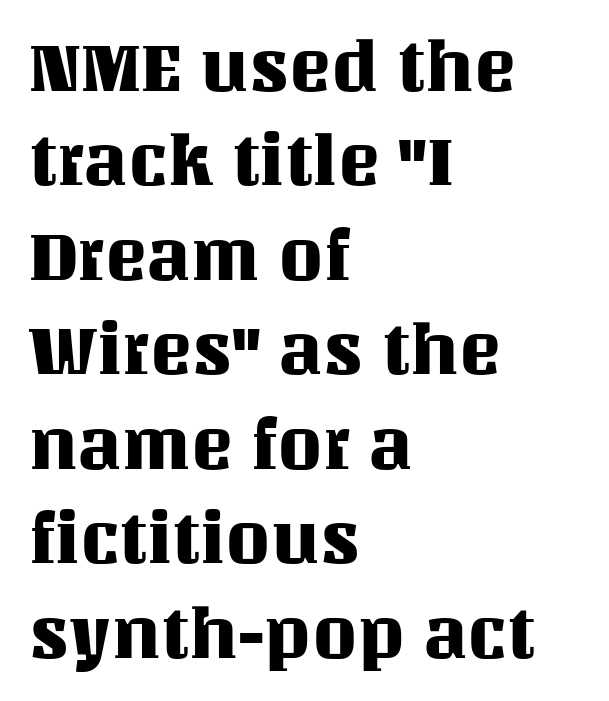
Q: Is the text italic (slanted)? A: No, it is upright.
Q: Is the text underlined? A: No.
Q: How is the paragraph aligned? A: Left-aligned.
Q: Is the spacing between letters normal or unusually wide? A: Normal.
Q: Is the spacing between lines tight, normal or loose? A: Normal.
Q: Width (condensed, normal, or wide)? A: Normal.
Q: Stroke contrast? A: Medium.
Q: x-height? A: Large.
Q: Monospaced? A: No.
